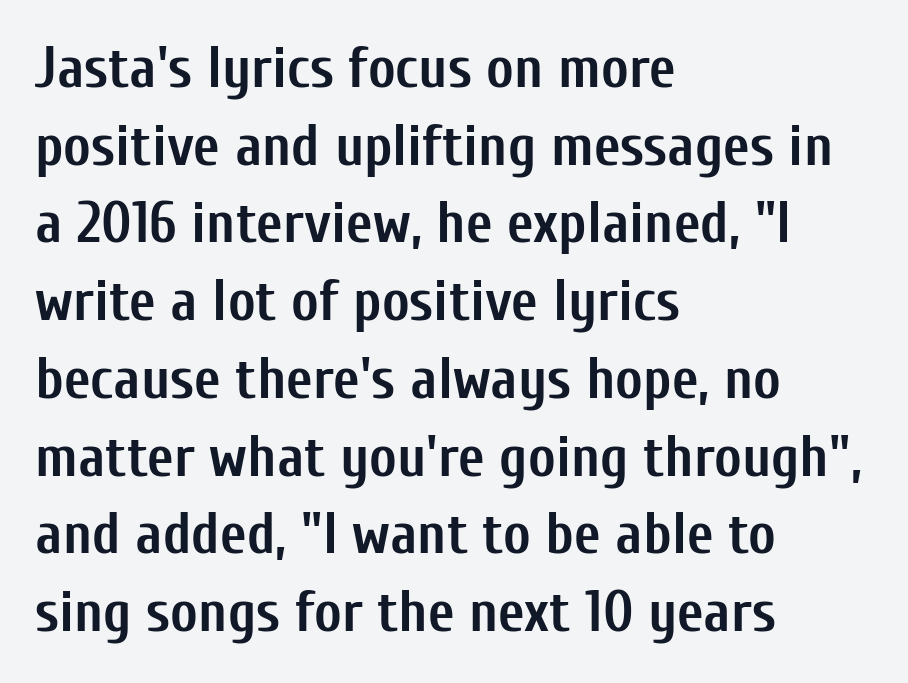
Q: Is the text bold? A: Yes.
Q: Is the text italic (slanted)? A: No, it is upright.
Q: Is the typeface a serif or a sans-serif typeface? A: Sans-serif.
Q: Is the text underlined? A: No.
Q: How is the paragraph aligned? A: Left-aligned.
Q: Is the spacing between letters normal or unusually wide? A: Normal.
Q: Is the spacing between lines tight, normal or loose? A: Normal.
Q: Width (condensed, normal, or wide)? A: Condensed.
Q: Stroke contrast? A: Low.
Q: x-height? A: Medium.
Q: Monospaced? A: No.
